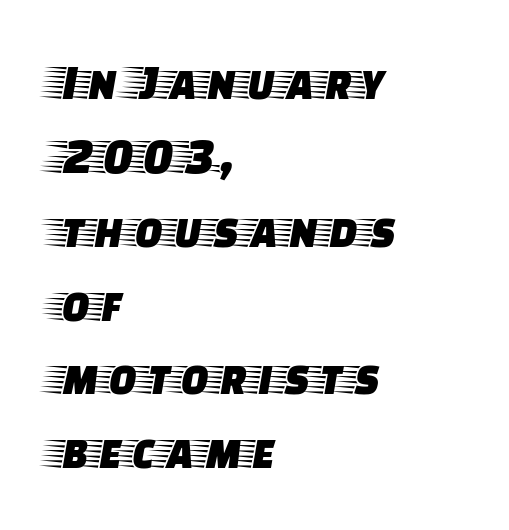
The image shows 52 px wide serif type; set left-aligned, normal line spacing (1.42x), normal letter spacing, not underlined; low stroke contrast and a large x-height.
